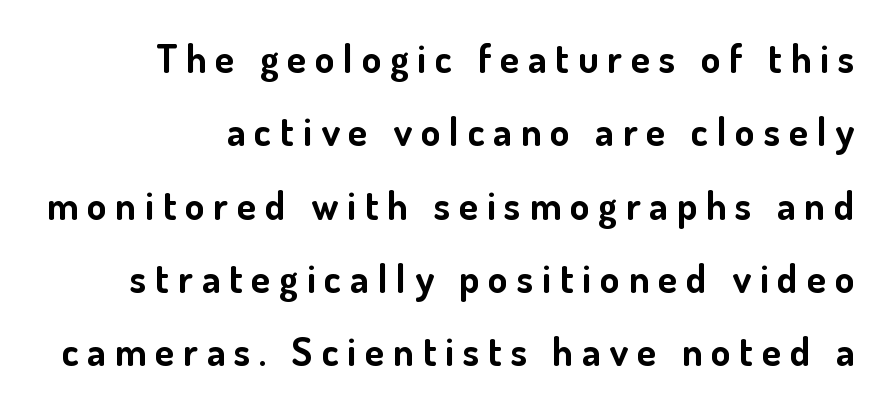
{"serif": "no", "italic": "no", "bold": "yes", "weight": "bold", "width": "normal", "stroke_contrast": "low", "x_height": "small", "monospaced": "no", "underline": "no", "align": "right", "line_spacing_ratio": 1.88, "letter_spacing": "wide", "letter_spacing_em": 0.23, "glyph_px": 39}
